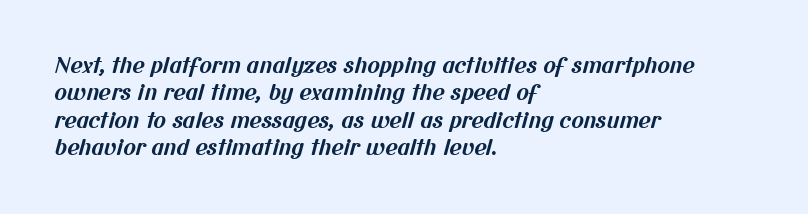
The image shows 21 px bold type; set left-aligned, normal line spacing (1.3x), normal letter spacing, not underlined.
